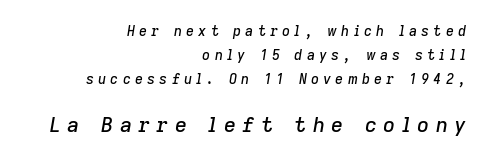
Q: Is the text italic (slanted)? A: Yes, it leans right by about 9 degrees.
Q: Is the text underlined? A: No.
Q: How is the paragraph aligned? A: Right-aligned.
Q: Is the spacing between letters normal or unusually wide? A: Unusually wide.
Q: Which block of text is set in a larger size, the first (top) or the second (bottom)? A: The second (bottom) one.
